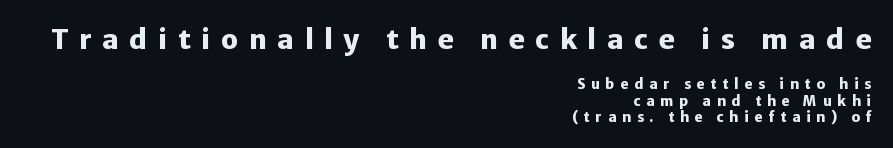
The image shows 27 px bold type, upright; set right-aligned, line spacing 1.17x, unusually wide letter spacing (+0.4 em), not underlined; the first (top) block is 1.93x larger.
